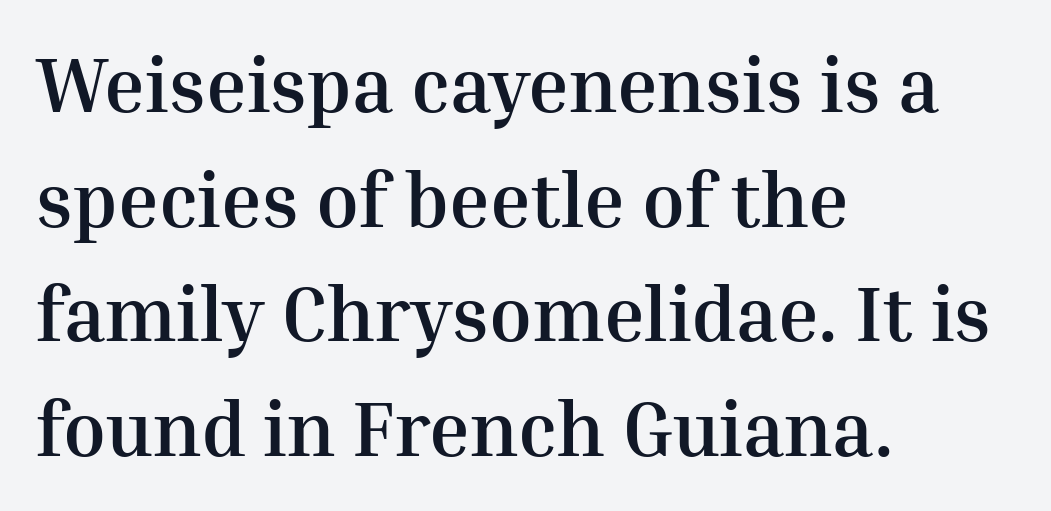
The image shows 77 px semibold serif type, upright; set left-aligned, normal line spacing (1.49x), normal letter spacing, not underlined; medium stroke contrast and a medium x-height.
